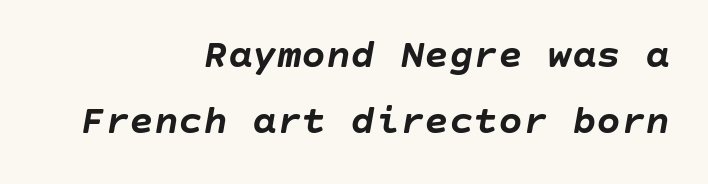
Q: Is the text bold? A: Yes.
Q: Is the text italic (slanted)? A: Yes, it leans right by about 10 degrees.
Q: Is the text underlined? A: No.
Q: How is the paragraph aligned? A: Right-aligned.
Q: Is the spacing between letters normal or unusually wide? A: Normal.
Q: Is the spacing between lines tight, normal or loose? A: Normal.
Q: Width (condensed, normal, or wide)? A: Normal.
Q: Stroke contrast? A: Low.
Q: x-height? A: Large.
